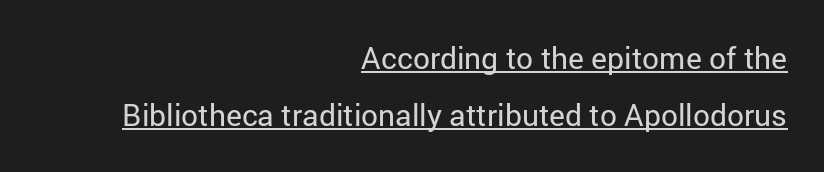
{"serif": "no", "italic": "no", "bold": "no", "weight": "regular", "width": "normal", "stroke_contrast": "low", "x_height": "medium", "monospaced": "no", "underline": "yes", "align": "right", "line_spacing": "loose", "line_spacing_ratio": 1.9, "letter_spacing": "normal", "letter_spacing_em": 0.0, "glyph_px": 30}
